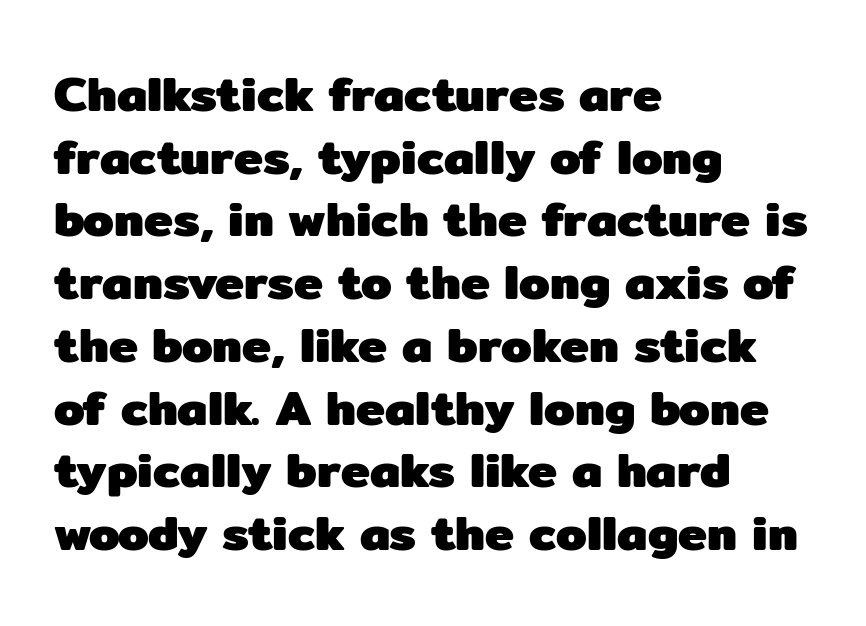
Q: Is the text bold? A: Yes.
Q: Is the text italic (slanted)? A: No, it is upright.
Q: Is the typeface a serif or a sans-serif typeface? A: Sans-serif.
Q: Is the text underlined? A: No.
Q: How is the paragraph aligned? A: Left-aligned.
Q: Is the spacing between letters normal or unusually wide? A: Normal.
Q: Is the spacing between lines tight, normal or loose? A: Normal.
Q: Width (condensed, normal, or wide)? A: Normal.
Q: Stroke contrast? A: Low.
Q: x-height? A: Medium.
Q: Monospaced? A: No.
